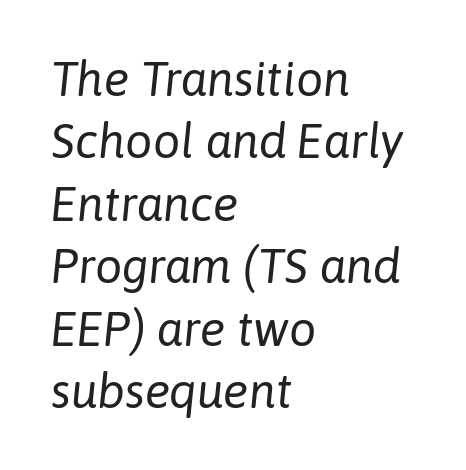
Q: Is the text bold? A: No.
Q: Is the text italic (slanted)? A: Yes, it leans right by about 6 degrees.
Q: Is the text underlined? A: No.
Q: How is the paragraph aligned? A: Left-aligned.
Q: Is the spacing between letters normal or unusually wide? A: Normal.
Q: Is the spacing between lines tight, normal or loose? A: Normal.
Q: Width (condensed, normal, or wide)? A: Normal.
Q: Stroke contrast? A: Low.
Q: x-height? A: Medium.
Q: Monospaced? A: No.
